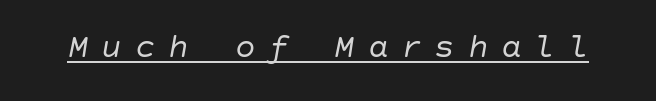
Q: Is the text bold? A: No.
Q: Is the text italic (slanted)? A: Yes, it leans right by about 10 degrees.
Q: Is the text underlined? A: Yes.
Q: Is the spacing between letters normal or unusually wide? A: Unusually wide.
Q: Width (condensed, normal, or wide)? A: Normal.
Q: Stroke contrast? A: Low.
Q: x-height? A: Large.
